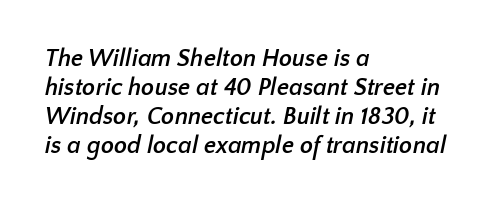
A student would call this left alignment; a typographer would say flush left, rag right. A typesetter would call this zero additional tracking. The zone under the glyphs is completely vacant. Pretty heavy lettering here — definitely bold.
